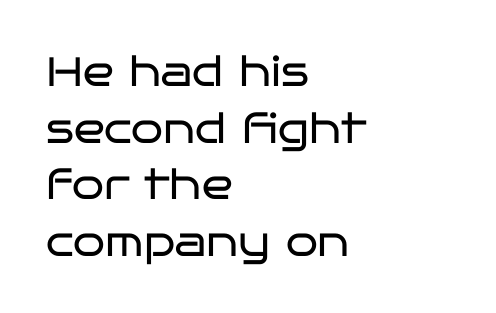
Q: Is the text bold? A: No.
Q: Is the text italic (slanted)? A: No, it is upright.
Q: Is the typeface a serif or a sans-serif typeface? A: Sans-serif.
Q: Is the text underlined? A: No.
Q: How is the paragraph aligned? A: Left-aligned.
Q: Is the spacing between letters normal or unusually wide? A: Normal.
Q: Is the spacing between lines tight, normal or loose? A: Normal.
Q: Width (condensed, normal, or wide)? A: Wide.
Q: Stroke contrast? A: Low.
Q: x-height? A: Large.
Q: Monospaced? A: No.
